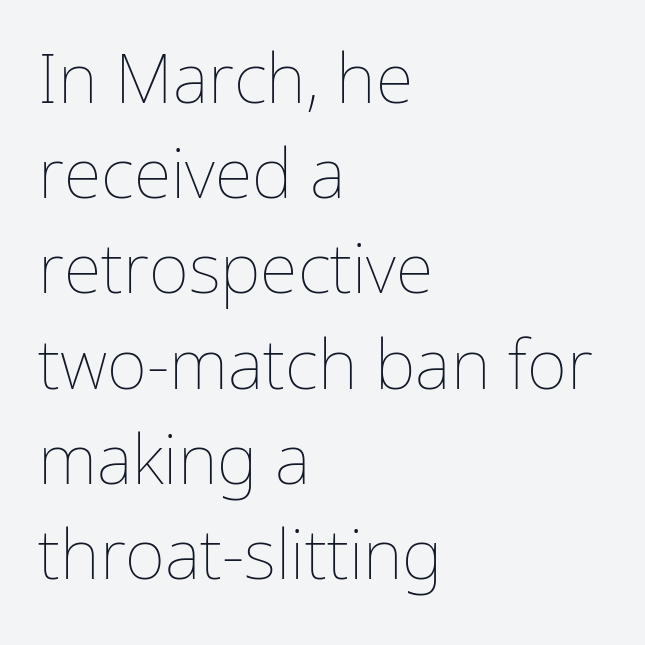
Q: Is the text bold? A: No.
Q: Is the text italic (slanted)? A: No, it is upright.
Q: Is the text underlined? A: No.
Q: How is the paragraph aligned? A: Left-aligned.
Q: Is the spacing between letters normal or unusually wide? A: Normal.
Q: Is the spacing between lines tight, normal or loose? A: Normal.
Q: Width (condensed, normal, or wide)? A: Normal.
Q: Stroke contrast? A: Low.
Q: x-height? A: Medium.
Q: Monospaced? A: No.
